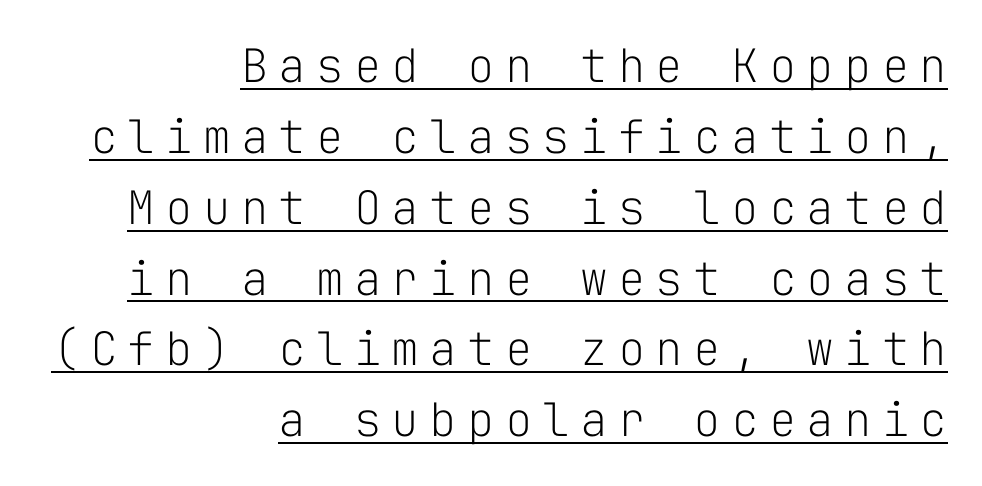
A sans-serif font was chosen for this passage. The rendering uses typewriter-style spacing with identical character cells. The lettering holds an erect, upright posture throughout. The strokes carry an ordinary text weight at most.
